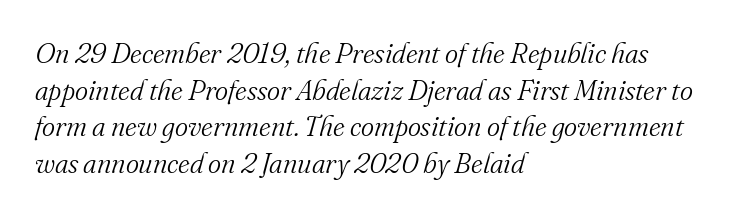
The paragraph has a hard left edge and a soft right edge. One glance says typical: line gaps are just what's usual. Is the type slanted? Yes — the strokes lean at a clear angle. Does extra space separate the letters? No, they use regular spacing. The rendering shows small feet on the letterforms — a serif design.
